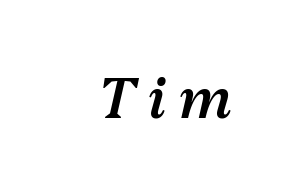
The strip under each line holds only bare page. The specimen reads as italic at a glance. Tracking value appears strongly positive — letters spread wide. The passage shown is typed in a proportional face where columns would drift. The rendering uses a semibold face; strokes are thickened but not to full bold.
